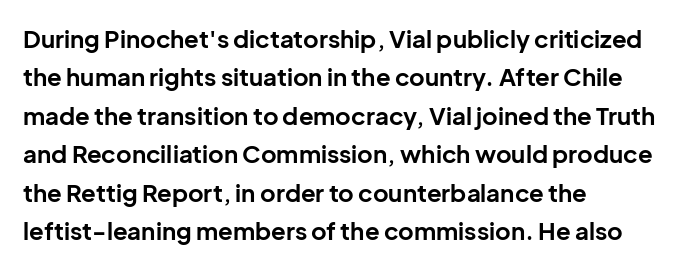
Q: Is the text bold? A: Yes.
Q: Is the text italic (slanted)? A: No, it is upright.
Q: Is the text underlined? A: No.
Q: How is the paragraph aligned? A: Left-aligned.
Q: Is the spacing between letters normal or unusually wide? A: Normal.
Q: Is the spacing between lines tight, normal or loose? A: Normal.
